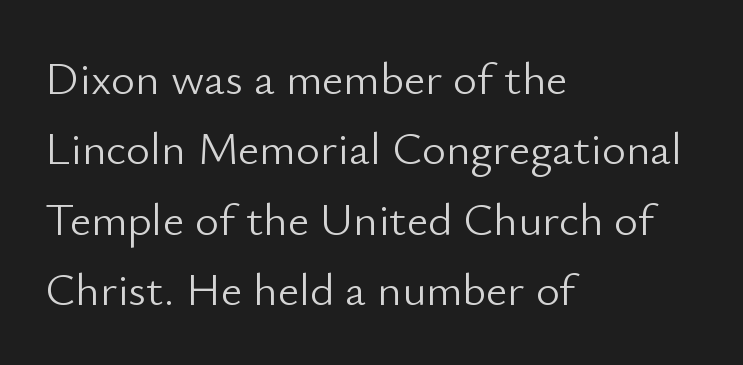
{"serif": "no", "italic": "no", "bold": "no", "weight": "light", "width": "normal", "stroke_contrast": "low", "x_height": "small", "monospaced": "no", "underline": "no", "align": "left", "line_spacing": "normal", "line_spacing_ratio": 1.53, "letter_spacing": "normal", "letter_spacing_em": 0.0, "glyph_px": 46}
